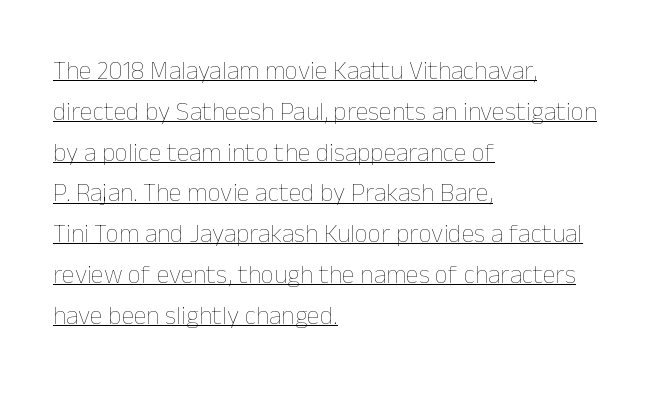
{"italic": "no", "bold": "no", "underline": "yes", "align": "left", "line_spacing": "normal", "line_spacing_ratio": 1.57, "letter_spacing": "normal", "letter_spacing_em": 0.0, "glyph_px": 26}
